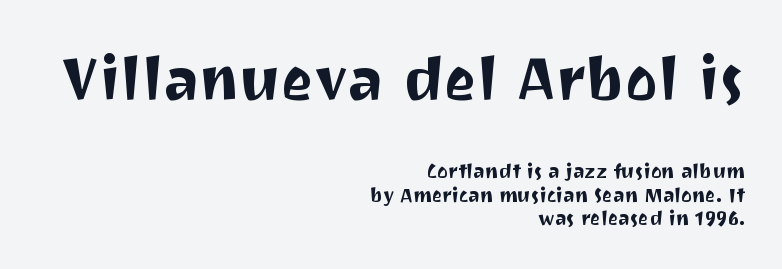
The image shows 61 px sans-serif type, upright; set right-aligned, line spacing 1.17x, normal letter spacing, not underlined; the first (top) block is 3.05x larger; medium stroke contrast and a medium x-height.
